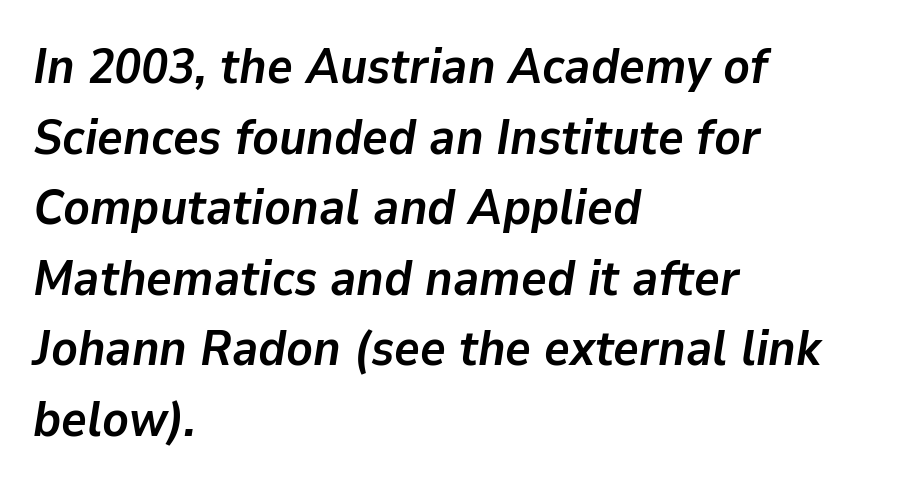
Q: Is the text bold? A: Yes.
Q: Is the text italic (slanted)? A: Yes, it leans right by about 9 degrees.
Q: Is the text underlined? A: No.
Q: How is the paragraph aligned? A: Left-aligned.
Q: Is the spacing between letters normal or unusually wide? A: Normal.
Q: Is the spacing between lines tight, normal or loose? A: Normal.
Q: Width (condensed, normal, or wide)? A: Normal.
Q: Stroke contrast? A: Low.
Q: x-height? A: Medium.
Q: Monospaced? A: No.
